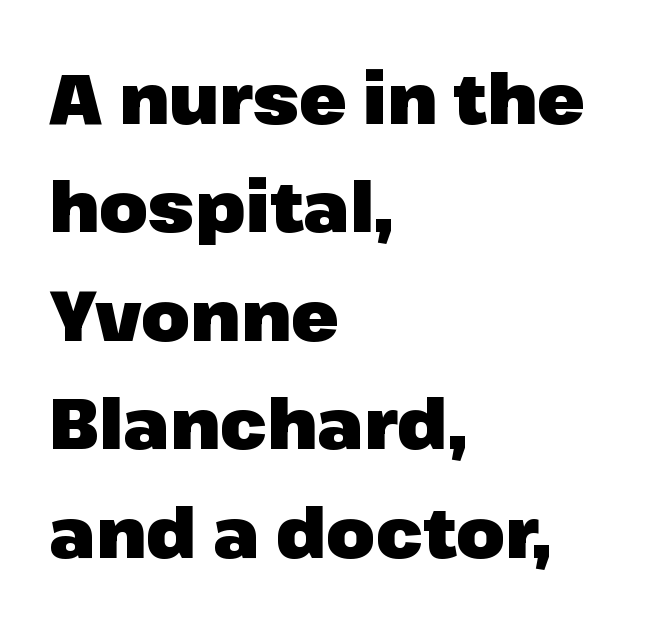
{"serif": "no", "italic": "no", "bold": "yes", "weight": "heavy", "width": "normal", "stroke_contrast": "low", "x_height": "medium", "monospaced": "no", "underline": "no", "align": "left", "line_spacing": "normal", "line_spacing_ratio": 1.55, "letter_spacing": "normal", "letter_spacing_em": 0.0, "glyph_px": 70}
